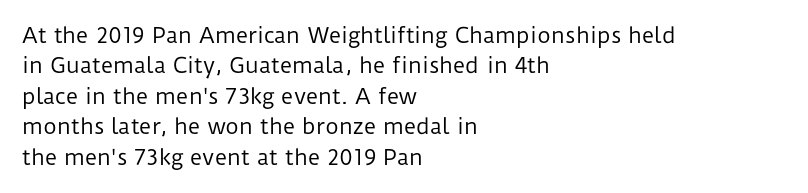
Q: Is the text bold? A: No.
Q: Is the text italic (slanted)? A: No, it is upright.
Q: Is the text underlined? A: No.
Q: How is the paragraph aligned? A: Left-aligned.
Q: Is the spacing between letters normal or unusually wide? A: Normal.
Q: Is the spacing between lines tight, normal or loose? A: Normal.
